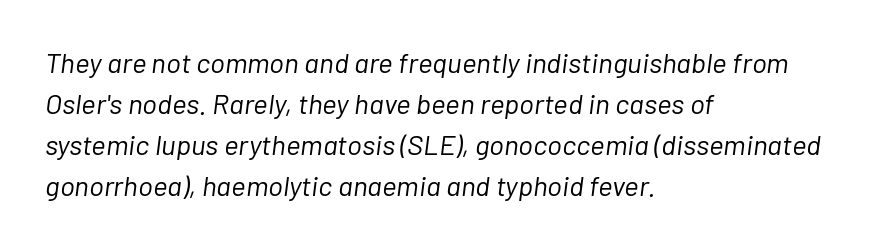
{"italic": "yes", "lean": "right", "slant_degrees": 7, "bold": "no", "weight": "light", "width": "normal", "stroke_contrast": "low", "x_height": "medium", "monospaced": "no", "underline": "no", "align": "left", "line_spacing": "normal", "line_spacing_ratio": 1.47, "letter_spacing": "normal", "letter_spacing_em": 0.0, "glyph_px": 28}
